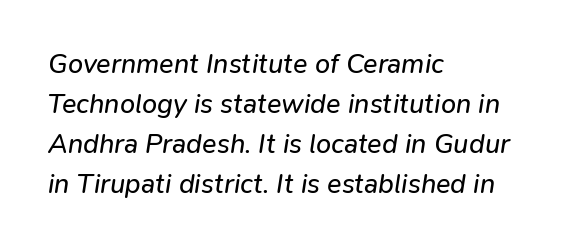
The passage shown has conventional tracking throughout. The ragged edge is on the right, which tells us the setting is flush left. A typesetter would mark this as italic. The lines sit at an ordinary, default distance from one another.
